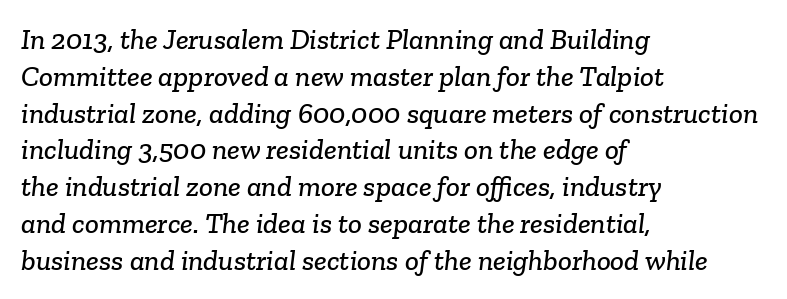
A typesetter would call this proportional, since set widths differ per character. Vertically, the passage feels balanced, rows spaced as you'd expect. Caption: standard tracking, unaltered. Serif or sans? Serif — the stroke terminals have little feet. The text block is weighted toward the left margin, trailing off unevenly rightward.
